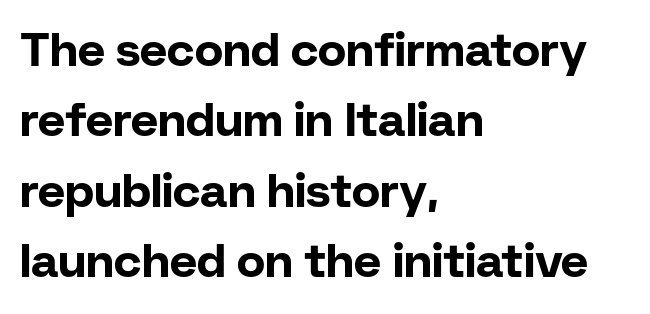
Casual observation: everything's shoved over to the left. Ascenders rise straight up at ninety degrees. The passage shown is typed in a proportional face where columns would drift. Note: no serifs on the glyphs.
